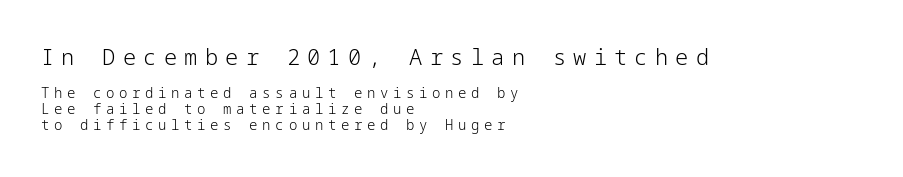
Q: Is the text bold? A: No.
Q: Is the text italic (slanted)? A: No, it is upright.
Q: Is the text underlined? A: No.
Q: How is the paragraph aligned? A: Left-aligned.
Q: Is the spacing between letters normal or unusually wide? A: Unusually wide.
Q: Is the spacing between lines tight, normal or loose? A: Tight.
Q: Which block of text is set in a larger size, the first (top) or the second (bottom)? A: The first (top) one.
